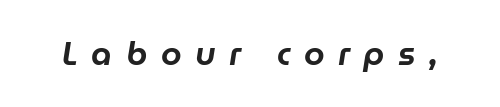
{"italic": "yes", "lean": "right", "slant_degrees": 9, "width": "normal", "stroke_contrast": "low", "x_height": "medium", "monospaced": "no", "underline": "no", "letter_spacing": "wide", "letter_spacing_em": 0.41, "glyph_px": 33}
